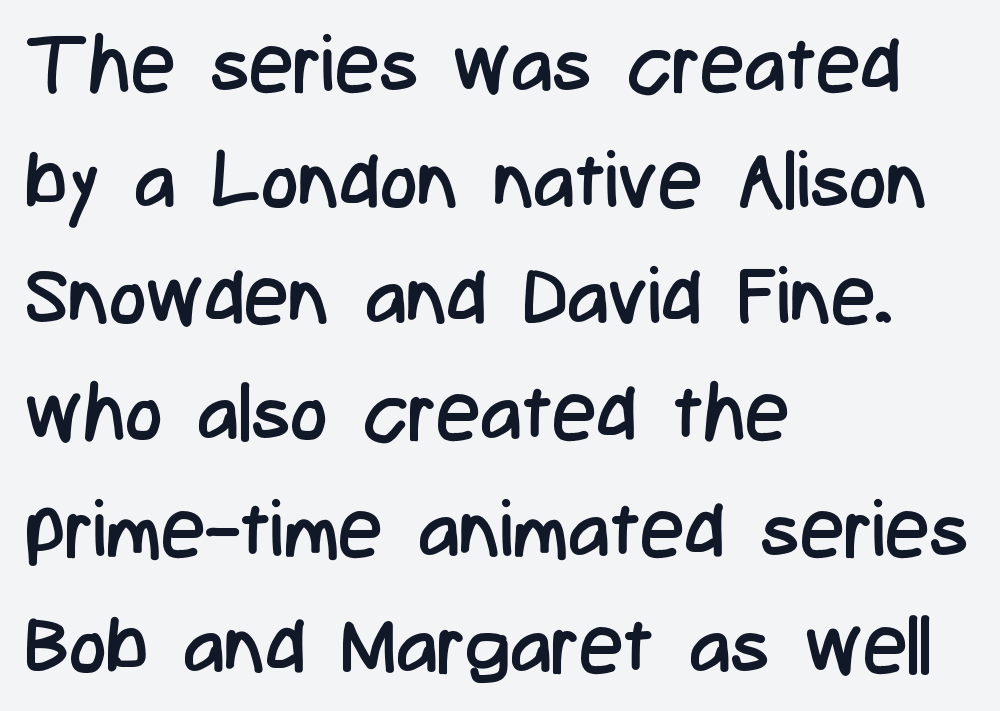
Horizontal bands of white between lines are of average thickness. Spacing verdict: proportional, widths tailored to each character. Designer's note — italics off, roman on. The rendering anchors every line to the left-hand side. Here the glyphs are tracked normally, forming tight word shapes.
